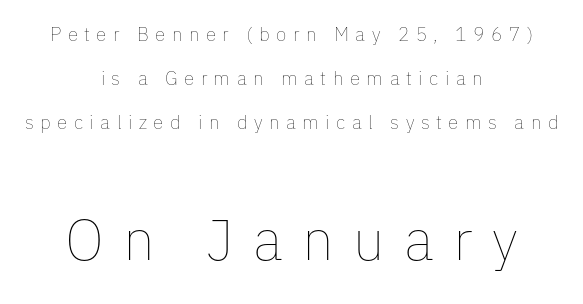
{"italic": "no", "bold": "no", "weight": "thin", "width": "normal", "stroke_contrast": "low", "x_height": "medium", "monospaced": "no", "underline": "no", "align": "center", "line_spacing": "loose", "line_spacing_ratio": 2.32, "letter_spacing": "wide", "letter_spacing_em": 0.34, "larger_block": "second", "size_ratio": 3.0, "glyph_px": 57}
